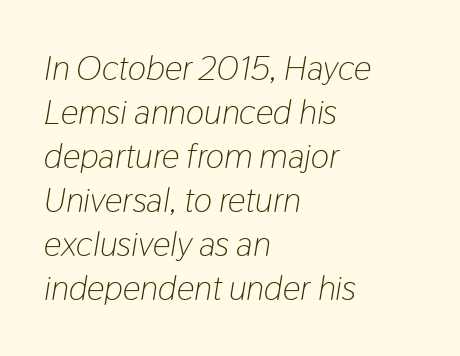
{"italic": "yes", "lean": "right", "slant_degrees": 9, "bold": "no", "weight": "light", "width": "condensed", "stroke_contrast": "low", "x_height": "medium", "monospaced": "no", "underline": "no", "align": "left", "line_spacing": "normal", "line_spacing_ratio": 1.26, "letter_spacing": "normal", "letter_spacing_em": 0.0, "glyph_px": 35}
